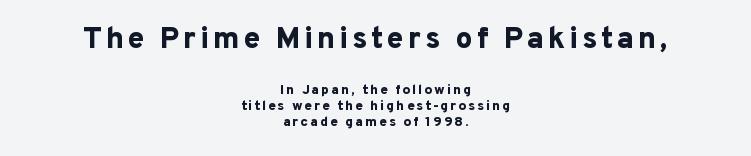
Q: Is the text bold? A: Yes.
Q: Is the text italic (slanted)? A: No, it is upright.
Q: Is the typeface a serif or a sans-serif typeface? A: Sans-serif.
Q: Is the text underlined? A: No.
Q: How is the paragraph aligned? A: Centered.
Q: Is the spacing between lines tight, normal or loose? A: Tight.
Q: Which block of text is set in a larger size, the first (top) or the second (bottom)? A: The first (top) one.
Q: Width (condensed, normal, or wide)? A: Normal.
Q: Stroke contrast? A: Low.
Q: x-height? A: Medium.
Q: Monospaced? A: No.
